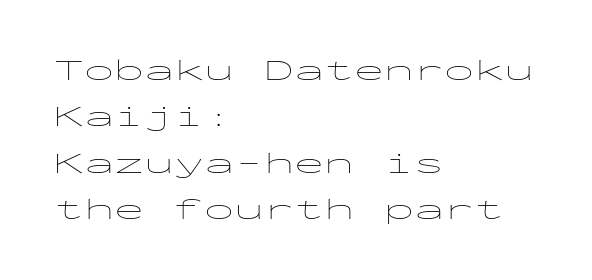
{"serif": "no", "italic": "no", "bold": "no", "weight": "thin", "width": "wide", "stroke_contrast": "low", "x_height": "medium", "monospaced": "yes", "underline": "no", "align": "left", "line_spacing": "normal", "line_spacing_ratio": 1.55, "letter_spacing": "normal", "letter_spacing_em": 0.0, "glyph_px": 30}
